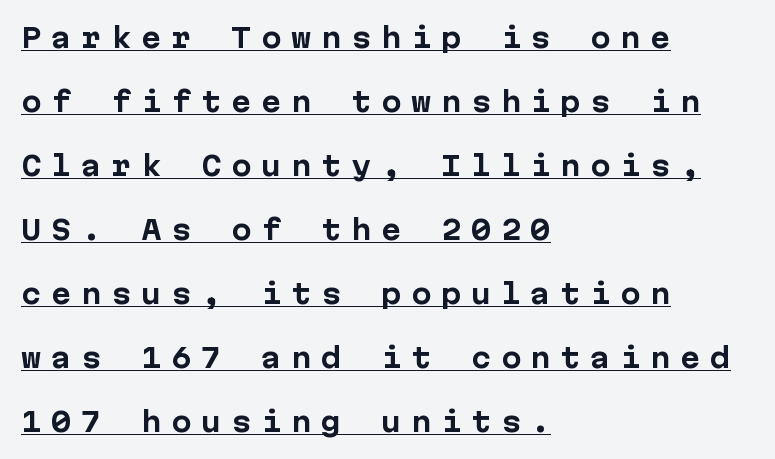
The image shows 27 px bold type, upright; set left-aligned, loose line spacing (2.37x), unusually wide letter spacing (+0.36 em), underlined.
